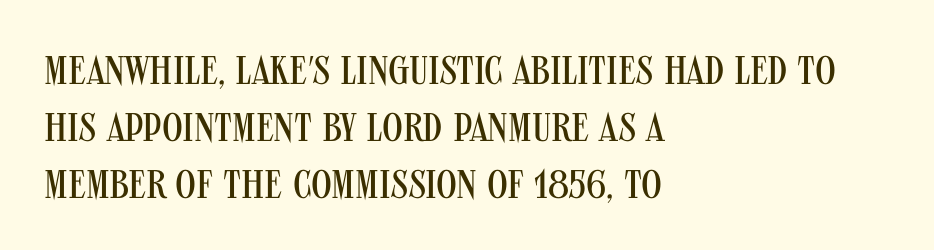
Q: Is the text bold? A: No.
Q: Is the text italic (slanted)? A: No, it is upright.
Q: Is the typeface a serif or a sans-serif typeface? A: Sans-serif.
Q: Is the text underlined? A: No.
Q: How is the paragraph aligned? A: Left-aligned.
Q: Is the spacing between letters normal or unusually wide? A: Normal.
Q: Is the spacing between lines tight, normal or loose? A: Normal.
Q: Width (condensed, normal, or wide)? A: Condensed.
Q: Stroke contrast? A: Medium.
Q: x-height? A: Large.
Q: Monospaced? A: No.
